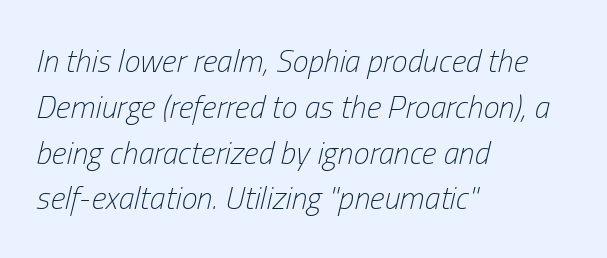
Any mark beneath the type? The region is blank. One-word summary of the alignment: left. Is this a heavy cut? Hardly; it is regular or lighter. Emphasis-style slanted type is in use. The face used here is proportionally spaced, like ordinary book or web type. These lines sit exactly where default settings would place them.
